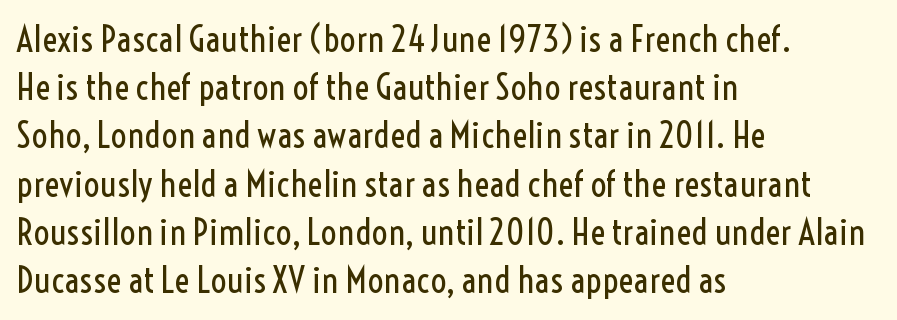
The image shows 36 px regular-weight, condensed sans-serif type, upright; set left-aligned, normal line spacing (1.34x), normal letter spacing, not underlined; a medium x-height.
